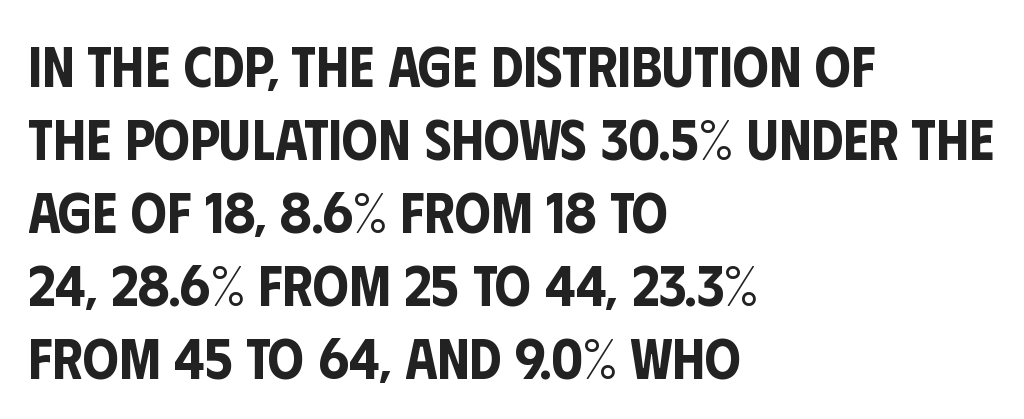
Q: Is the text italic (slanted)? A: No, it is upright.
Q: Is the typeface a serif or a sans-serif typeface? A: Sans-serif.
Q: Is the text underlined? A: No.
Q: How is the paragraph aligned? A: Left-aligned.
Q: Is the spacing between letters normal or unusually wide? A: Normal.
Q: Is the spacing between lines tight, normal or loose? A: Normal.
Q: Width (condensed, normal, or wide)? A: Condensed.
Q: Stroke contrast? A: Low.
Q: x-height? A: Large.
Q: Monospaced? A: No.
